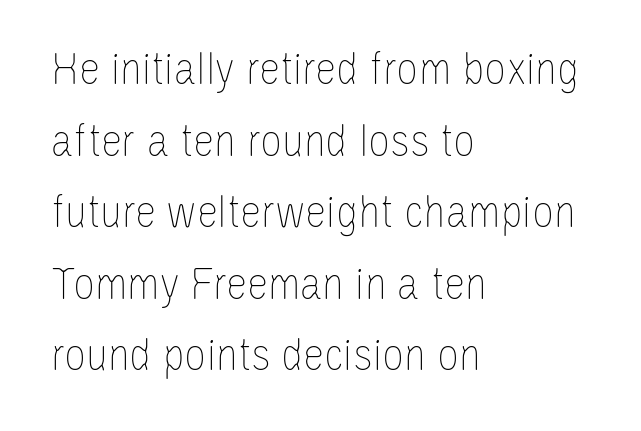
Every row of glyphs begins at an identical x-position on the left. The cut favours lightness, reaching ordinary text weight at its darkest. This sample has the flowing, uneven cadence of proportional lettering. The specimen omits any rule beneath the text block's lines. The letters stand straight up with perfectly vertical stems. Letter spacing: default.
